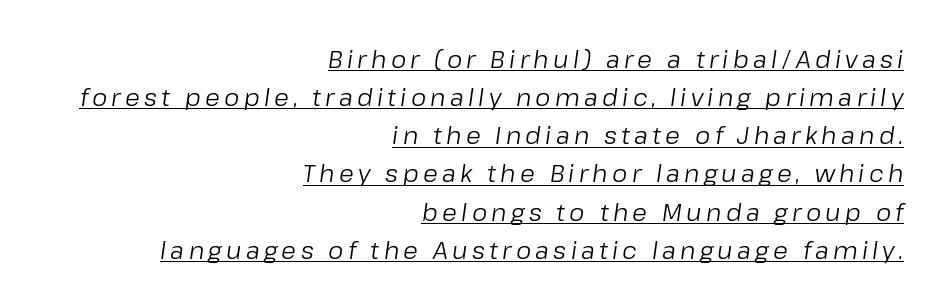
Q: Is the text bold? A: No.
Q: Is the text italic (slanted)? A: Yes, it leans right by about 8 degrees.
Q: Is the text underlined? A: Yes.
Q: How is the paragraph aligned? A: Right-aligned.
Q: Is the spacing between lines tight, normal or loose? A: Normal.
